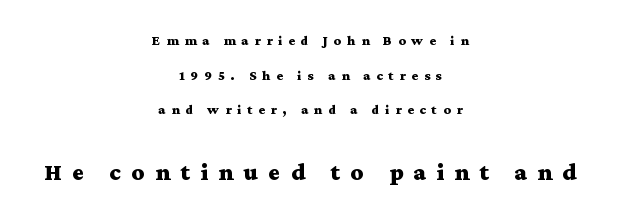
The image shows 25 px bold type, upright; set centered, loose line spacing (2.47x), unusually wide letter spacing (+0.41 em), not underlined; the second (bottom) block is 1.79x larger.
